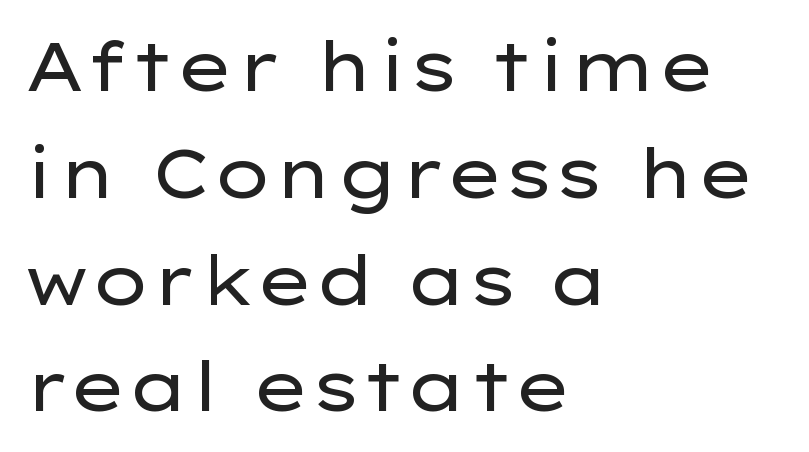
Q: Is the text bold? A: No.
Q: Is the text italic (slanted)? A: No, it is upright.
Q: Is the typeface a serif or a sans-serif typeface? A: Sans-serif.
Q: Is the text underlined? A: No.
Q: How is the paragraph aligned? A: Left-aligned.
Q: Is the spacing between letters normal or unusually wide? A: Normal.
Q: Is the spacing between lines tight, normal or loose? A: Normal.
Q: Width (condensed, normal, or wide)? A: Wide.
Q: Stroke contrast? A: Low.
Q: x-height? A: Medium.
Q: Monospaced? A: No.
